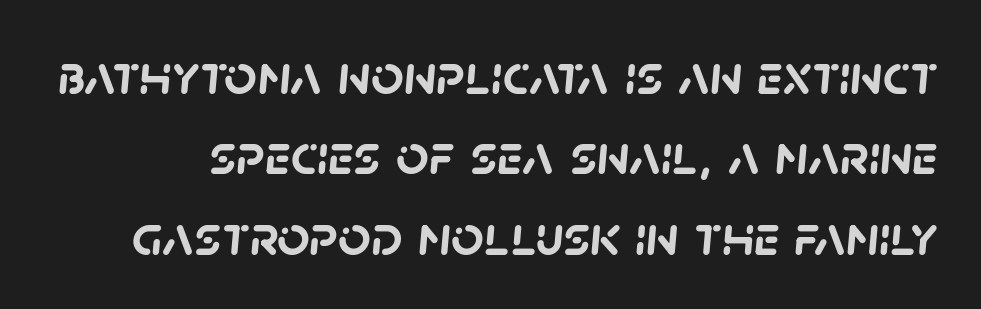
{"serif": "no", "bold": "yes", "weight": "semibold", "width": "normal", "stroke_contrast": "low", "x_height": "large", "monospaced": "no", "underline": "no", "line_spacing": "normal", "line_spacing_ratio": 1.41, "letter_spacing": "normal", "letter_spacing_em": 0.0, "glyph_px": 57}
